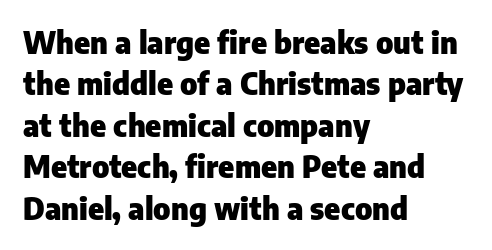
Do the letters lean? They stand straight. Spacing verdict: proportional, widths tailored to each character. Tracking here is standard; glyphs follow each other at the usual distance. Beneath every word, the page is bare.
